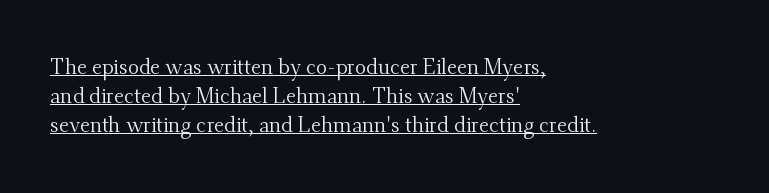
{"italic": "no", "bold": "no", "underline": "yes", "align": "left", "line_spacing": "normal", "line_spacing_ratio": 1.37, "letter_spacing": "normal", "letter_spacing_em": 0.0, "glyph_px": 21}
